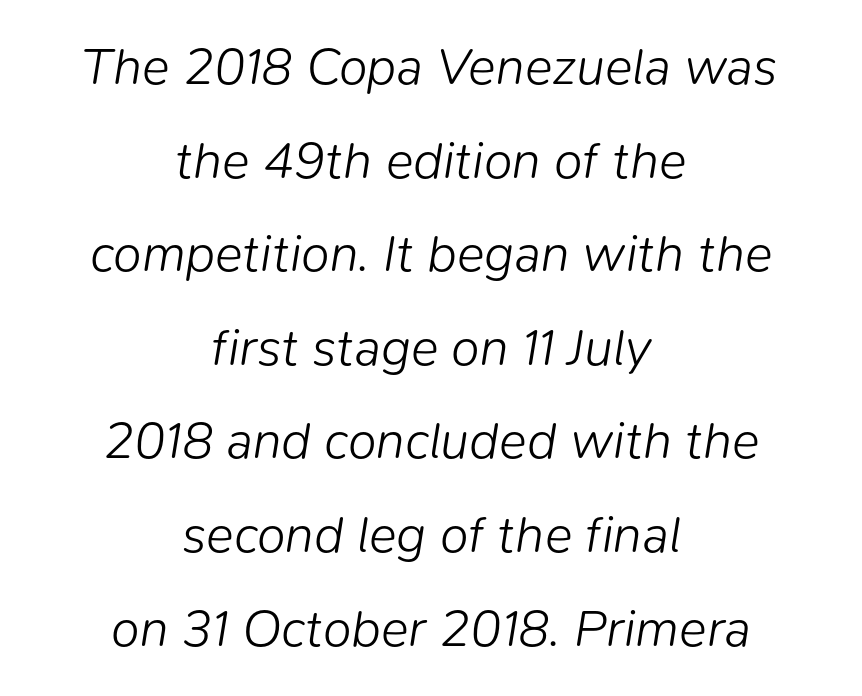
Here the designer chose a conventional face with non-uniform glyph widths. Look at the tracking — it's just the regular setting, nothing added. No heavy texture on the line: the type isn't bold. These lines were composed using italics. Honestly, there is no underline to notice here at all. Short and long lines alike share a common midpoint.
